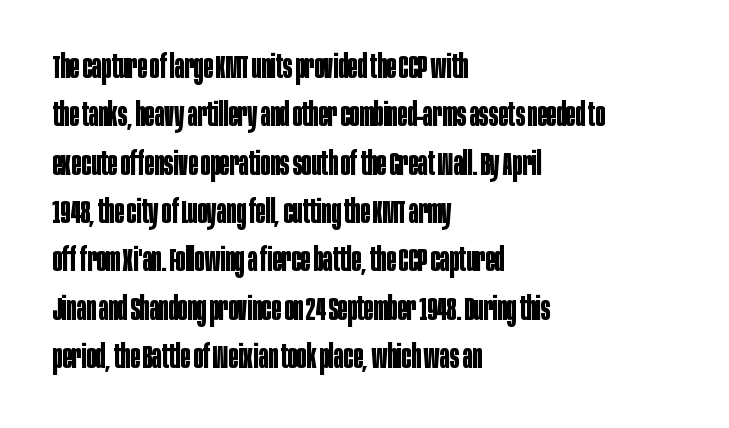
Q: Is the text bold? A: Yes.
Q: Is the text italic (slanted)? A: No, it is upright.
Q: Is the typeface a serif or a sans-serif typeface? A: Sans-serif.
Q: Is the text underlined? A: No.
Q: How is the paragraph aligned? A: Left-aligned.
Q: Is the spacing between letters normal or unusually wide? A: Normal.
Q: Is the spacing between lines tight, normal or loose? A: Normal.
Q: Width (condensed, normal, or wide)? A: Condensed.
Q: Stroke contrast? A: Low.
Q: x-height? A: Large.
Q: Monospaced? A: No.
